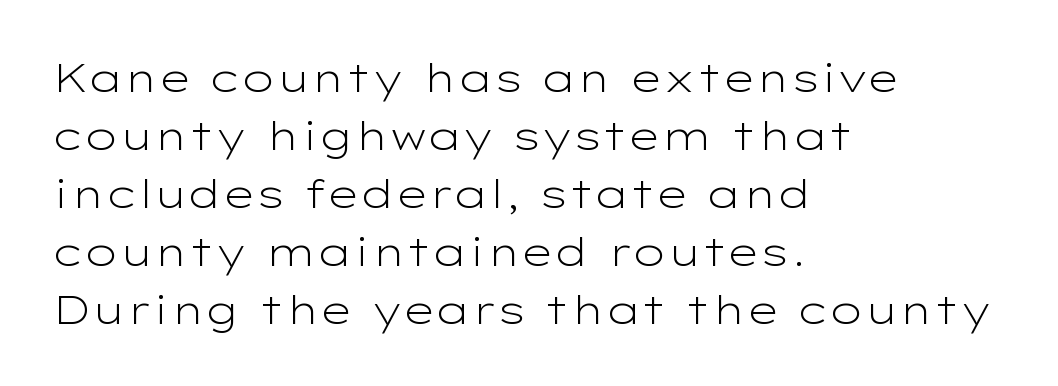
The image shows 40 px light, wide sans-serif type, upright; set left-aligned, normal line spacing (1.45x), normal letter spacing, not underlined; low stroke contrast and a medium x-height.
